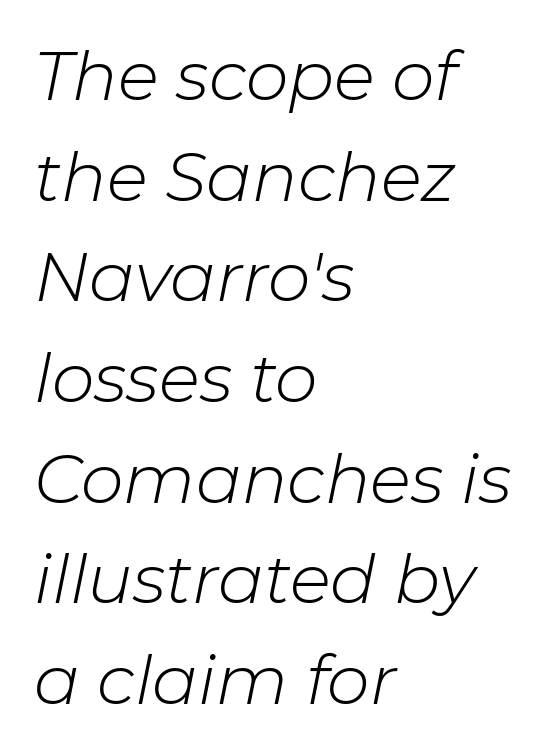
Q: Is the text bold? A: No.
Q: Is the text italic (slanted)? A: Yes, it leans right by about 11 degrees.
Q: Is the text underlined? A: No.
Q: How is the paragraph aligned? A: Left-aligned.
Q: Is the spacing between letters normal or unusually wide? A: Normal.
Q: Is the spacing between lines tight, normal or loose? A: Normal.
Q: Width (condensed, normal, or wide)? A: Normal.
Q: Stroke contrast? A: Low.
Q: x-height? A: Medium.
Q: Monospaced? A: No.
